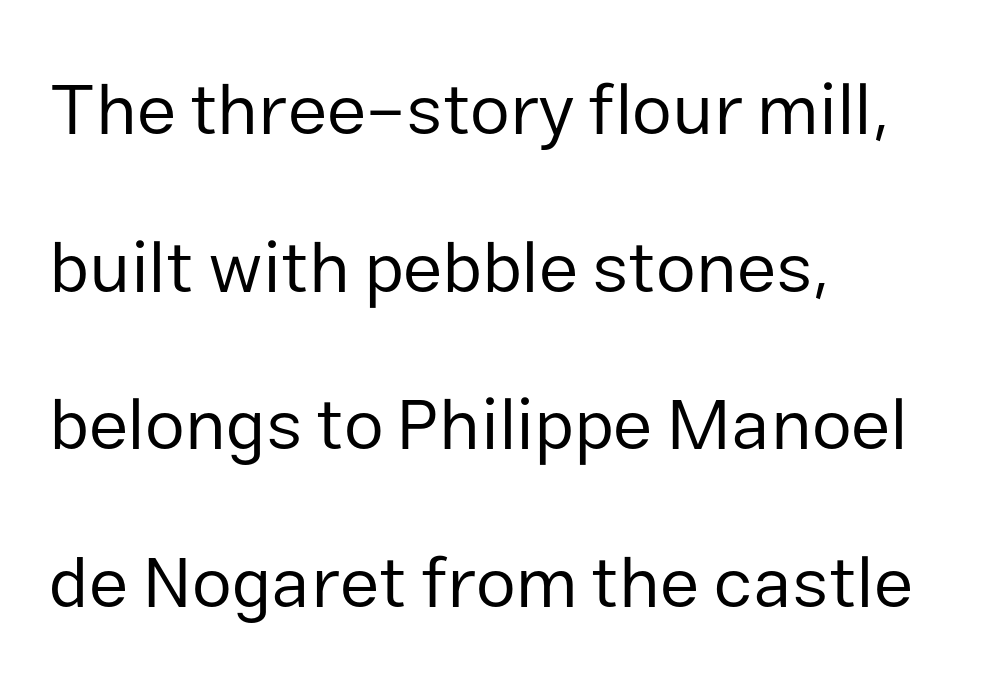
Q: Is the text bold? A: No.
Q: Is the text italic (slanted)? A: No, it is upright.
Q: Is the typeface a serif or a sans-serif typeface? A: Sans-serif.
Q: Is the text underlined? A: No.
Q: How is the paragraph aligned? A: Left-aligned.
Q: Is the spacing between letters normal or unusually wide? A: Normal.
Q: Is the spacing between lines tight, normal or loose? A: Loose.
Q: Width (condensed, normal, or wide)? A: Normal.
Q: Stroke contrast? A: Low.
Q: x-height? A: Medium.
Q: Monospaced? A: No.
